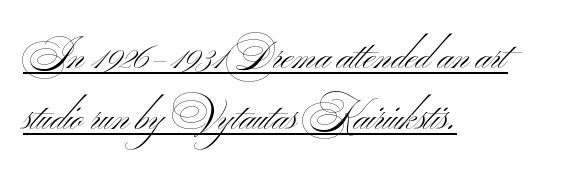
Q: Is the text bold? A: No.
Q: Is the typeface a serif or a sans-serif typeface? A: Sans-serif.
Q: Is the text underlined? A: Yes.
Q: How is the paragraph aligned? A: Left-aligned.
Q: Is the spacing between letters normal or unusually wide? A: Normal.
Q: Is the spacing between lines tight, normal or loose? A: Normal.
Q: Width (condensed, normal, or wide)? A: Wide.
Q: Stroke contrast? A: Medium.
Q: x-height? A: Small.
Q: Monospaced? A: No.
